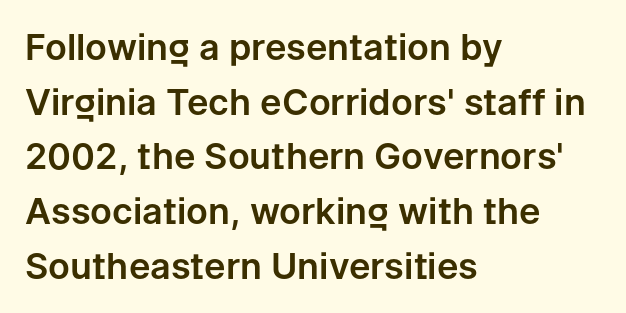
The image shows 36 px sans-serif type, upright; set left-aligned, normal line spacing (1.52x), normal letter spacing, not underlined; low stroke contrast and a medium x-height.
